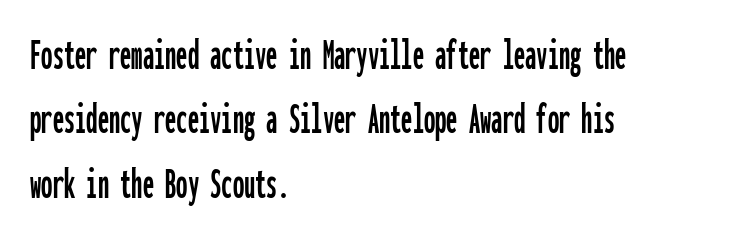
Q: Is the text italic (slanted)? A: No, it is upright.
Q: Is the typeface a serif or a sans-serif typeface? A: Sans-serif.
Q: Is the text underlined? A: No.
Q: How is the paragraph aligned? A: Left-aligned.
Q: Is the spacing between letters normal or unusually wide? A: Normal.
Q: Is the spacing between lines tight, normal or loose? A: Normal.
Q: Width (condensed, normal, or wide)? A: Condensed.
Q: Stroke contrast? A: Low.
Q: x-height? A: Medium.
Q: Monospaced? A: Yes.
